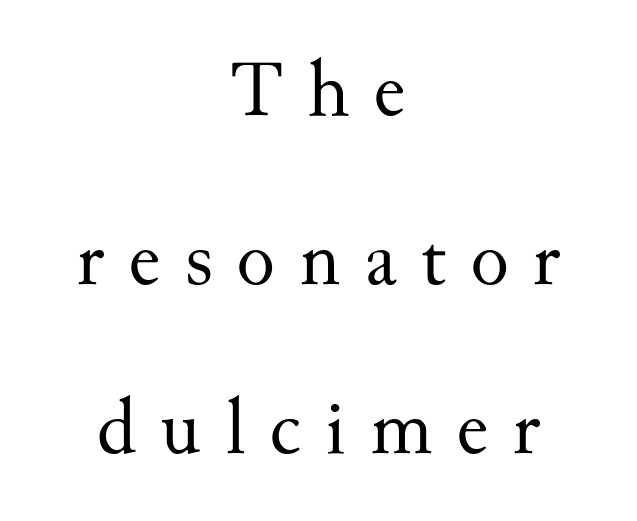
Q: Is the text bold? A: No.
Q: Is the text italic (slanted)? A: No, it is upright.
Q: Is the typeface a serif or a sans-serif typeface? A: Serif.
Q: Is the text underlined? A: No.
Q: How is the paragraph aligned? A: Centered.
Q: Is the spacing between letters normal or unusually wide? A: Unusually wide.
Q: Is the spacing between lines tight, normal or loose? A: Loose.
Q: Width (condensed, normal, or wide)? A: Normal.
Q: Stroke contrast? A: Medium.
Q: x-height? A: Small.
Q: Monospaced? A: No.
